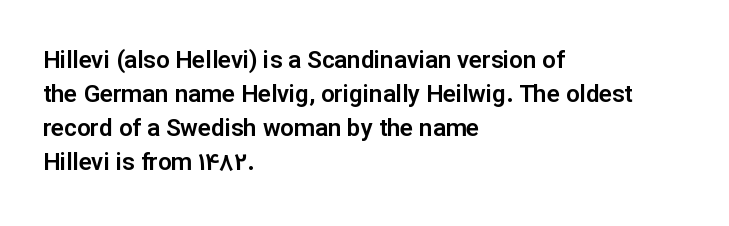
Q: Is the text italic (slanted)? A: No, it is upright.
Q: Is the text underlined? A: No.
Q: How is the paragraph aligned? A: Left-aligned.
Q: Is the spacing between letters normal or unusually wide? A: Normal.
Q: Is the spacing between lines tight, normal or loose? A: Normal.
